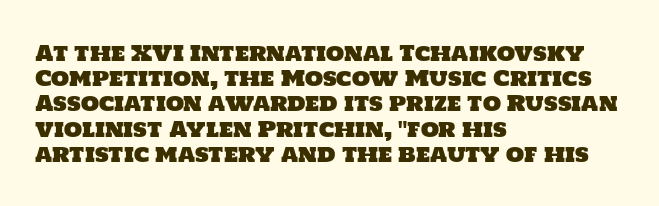
The image shows 21 px text type; set left-aligned, line spacing 1.2x, normal letter spacing, not underlined.
